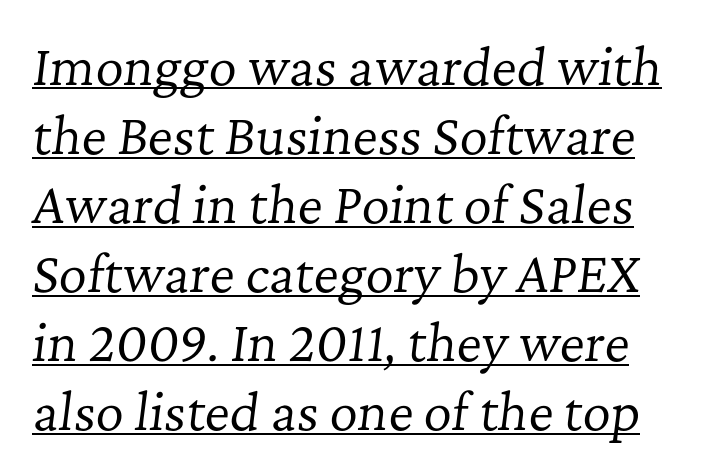
{"serif": "yes", "italic": "yes", "lean": "right", "slant_degrees": 7, "bold": "no", "weight": "regular", "width": "normal", "stroke_contrast": "low", "x_height": "medium", "monospaced": "no", "underline": "yes", "line_spacing": "normal", "line_spacing_ratio": 1.41, "letter_spacing": "normal", "letter_spacing_em": 0.0, "glyph_px": 49}
